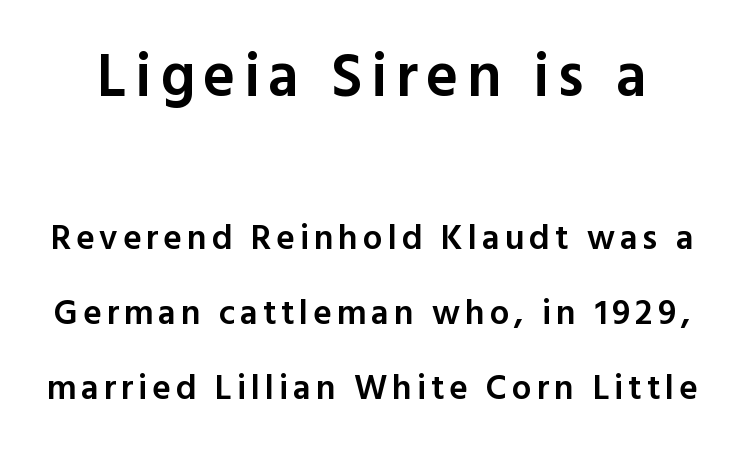
In terms of weight, the rendering is demibold, just under bold. The rendering uses a large line-height, opening up the rows. A typesetter would call this proportional, since set widths differ per character. These lines are composed in type without serifs. Of the two passages, the one on top uses the larger point size. Words float on clear page, feet unadorned.
